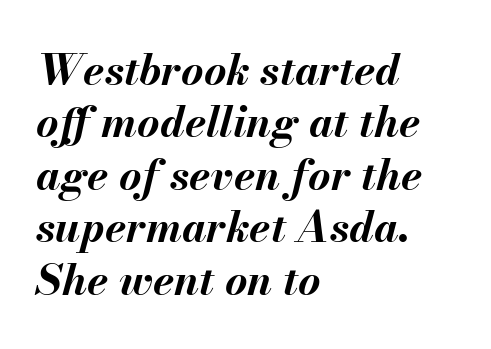
Heavy, bold letterforms. Glyph-to-glyph distance matches everyday printed text. The letters advance in unequal steps, a hallmark of proportional type. These lines were composed using italics.
